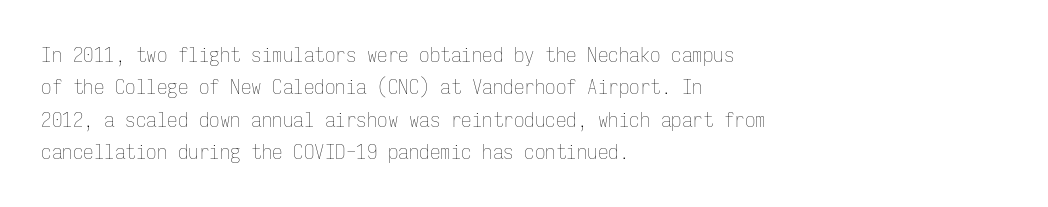
Words float on clear page, feet unadorned. Letters have the restrained weight of plain body copy at most. Horizontal alignment here is leftward, the default for most running prose. Whoever set this chose a conventional vertical rhythm. This sample uses an upright cut, with every glyph sitting square on the baseline.
